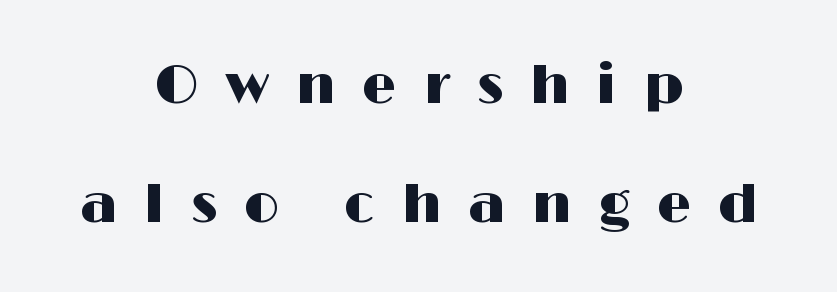
The image shows 55 px wide sans-serif type, upright; set centered, loose line spacing (2.17x), unusually wide letter spacing (+0.48 em), not underlined; high stroke contrast and a medium x-height.
